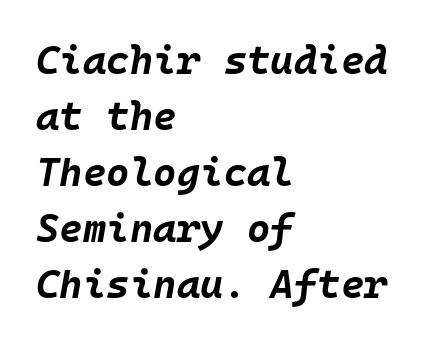
Observe the lean: these are italic letterforms. This rendering features lettering with no underline. A normal amount of white space separates one row of letters from the next. Compared with typical body copy, the letter spacing here is the same. A student would call this left alignment; a typographer would say flush left, rag right.
